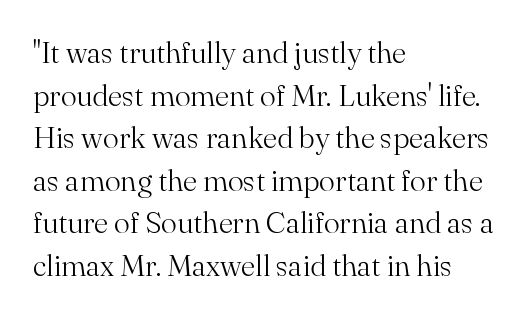
{"serif": "yes", "italic": "no", "bold": "no", "weight": "light", "width": "normal", "stroke_contrast": "medium", "x_height": "small", "monospaced": "no", "underline": "no", "align": "left", "line_spacing": "normal", "line_spacing_ratio": 1.42, "letter_spacing": "normal", "letter_spacing_em": 0.0, "glyph_px": 30}
